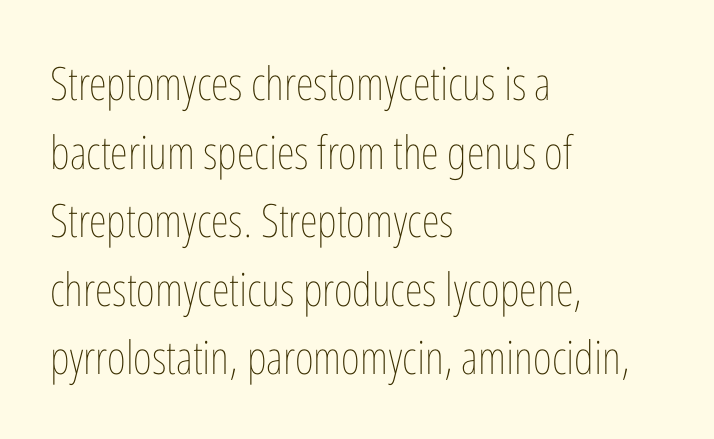
The image shows 46 px thin, condensed type, upright; set left-aligned, normal line spacing (1.49x), normal letter spacing, not underlined; low stroke contrast and a medium x-height.
